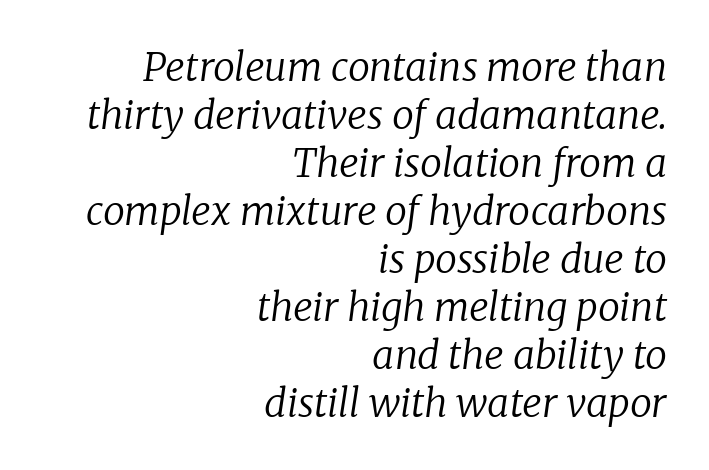
The image shows 39 px regular-weight serif type, italic (leaning right); set right-aligned, line spacing 1.23x, normal letter spacing, not underlined; low stroke contrast and a medium x-height.
